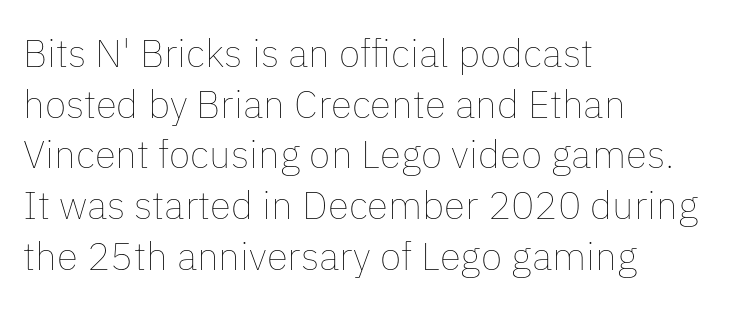
{"italic": "no", "bold": "no", "weight": "thin", "width": "normal", "stroke_contrast": "low", "x_height": "medium", "monospaced": "no", "underline": "no", "align": "left", "line_spacing": "normal", "line_spacing_ratio": 1.3, "letter_spacing": "normal", "letter_spacing_em": 0.0, "glyph_px": 39}
